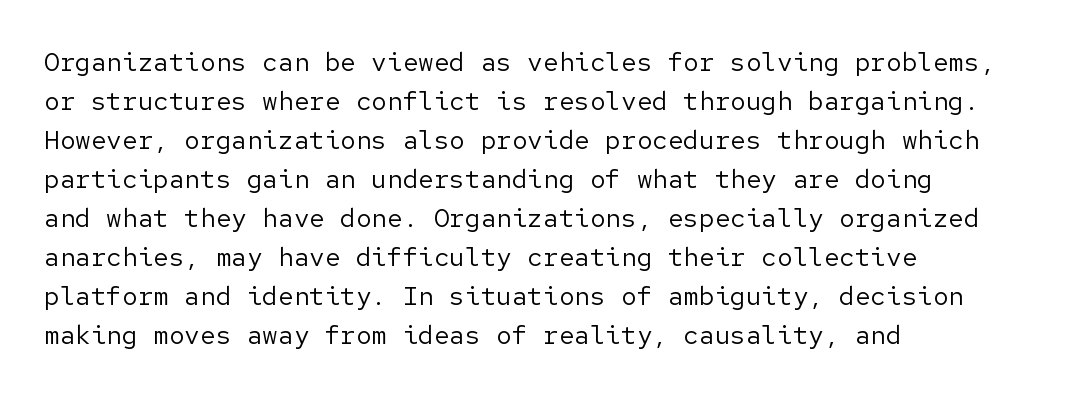
Q: Is the text bold? A: No.
Q: Is the text italic (slanted)? A: No, it is upright.
Q: Is the text underlined? A: No.
Q: How is the paragraph aligned? A: Left-aligned.
Q: Is the spacing between letters normal or unusually wide? A: Normal.
Q: Is the spacing between lines tight, normal or loose? A: Normal.
